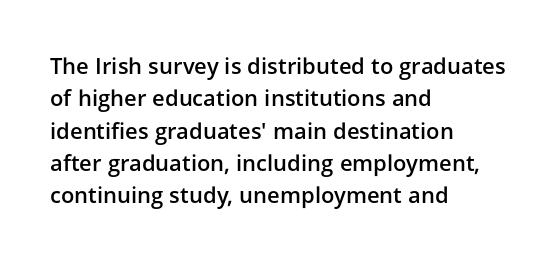
One glance says typical: line gaps are just what's usual. Type without underlining. The passage is arranged the way most books set body copy — flush left. The passage shown has conventional tracking throughout.
